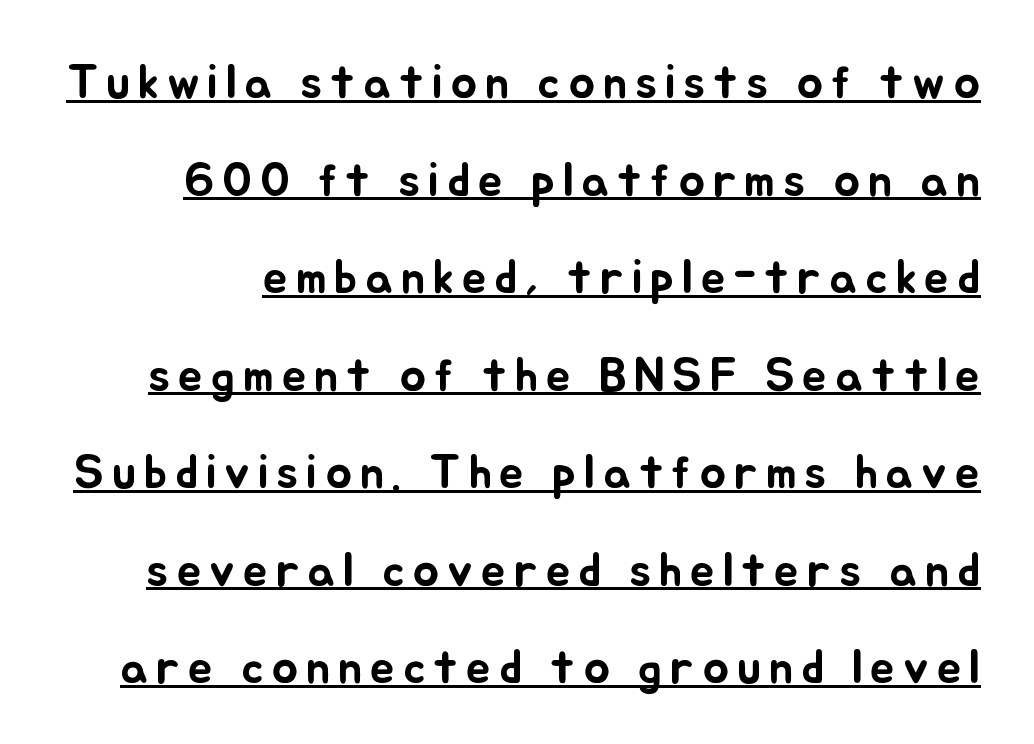
Q: Is the text italic (slanted)? A: No, it is upright.
Q: Is the text underlined? A: Yes.
Q: Is the spacing between lines tight, normal or loose? A: Loose.
Q: Width (condensed, normal, or wide)? A: Normal.
Q: Stroke contrast? A: Low.
Q: x-height? A: Small.
Q: Monospaced? A: No.
